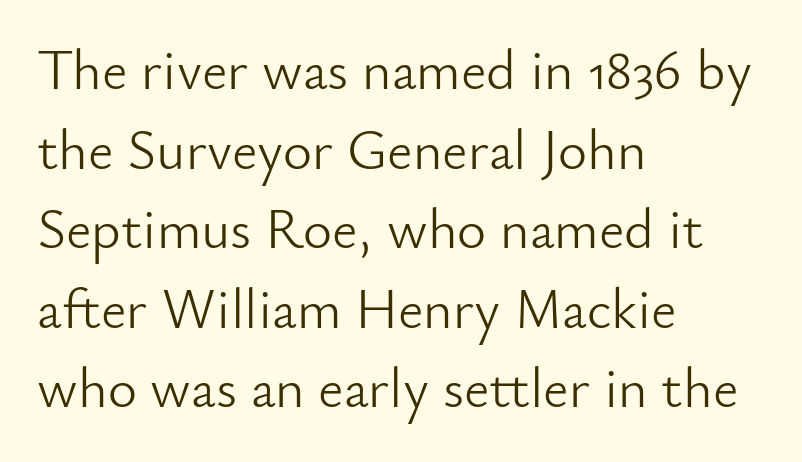
Q: Is the text bold? A: No.
Q: Is the text italic (slanted)? A: No, it is upright.
Q: Is the typeface a serif or a sans-serif typeface? A: Sans-serif.
Q: Is the text underlined? A: No.
Q: How is the paragraph aligned? A: Left-aligned.
Q: Is the spacing between letters normal or unusually wide? A: Normal.
Q: Is the spacing between lines tight, normal or loose? A: Normal.
Q: Width (condensed, normal, or wide)? A: Normal.
Q: Stroke contrast? A: Low.
Q: x-height? A: Small.
Q: Monospaced? A: No.
